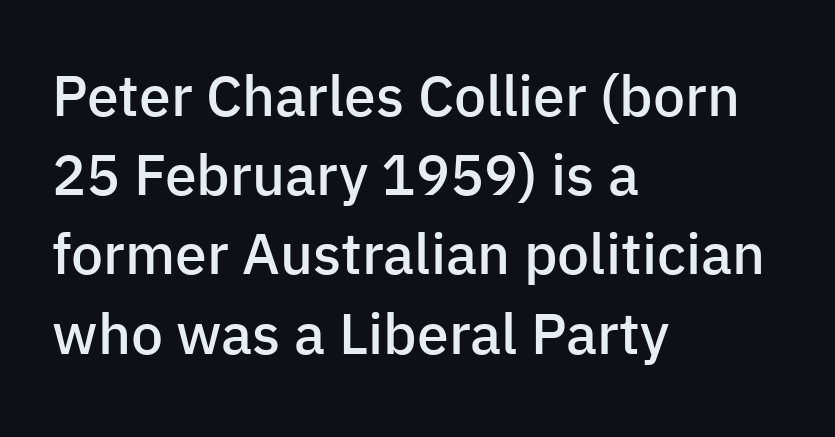
Q: Is the text bold? A: Semi-bold.
Q: Is the text italic (slanted)? A: No, it is upright.
Q: Is the typeface a serif or a sans-serif typeface? A: Sans-serif.
Q: Is the text underlined? A: No.
Q: How is the paragraph aligned? A: Left-aligned.
Q: Is the spacing between letters normal or unusually wide? A: Normal.
Q: Is the spacing between lines tight, normal or loose? A: Normal.
Q: Width (condensed, normal, or wide)? A: Normal.
Q: Stroke contrast? A: Low.
Q: x-height? A: Medium.
Q: Monospaced? A: No.
